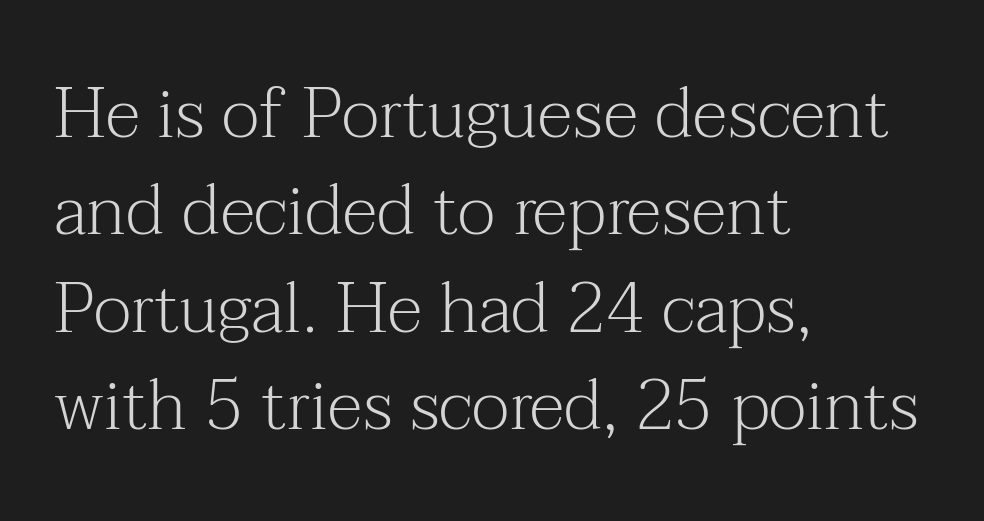
The image shows 70 px light serif type, upright; set left-aligned, normal line spacing (1.39x), normal letter spacing, not underlined; medium stroke contrast and a medium x-height.
